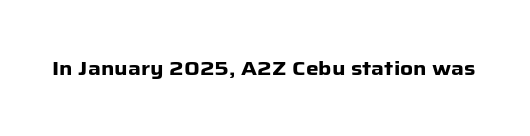
The rendering keeps characters at their native spacing. Underlining? Definitely not there. Nope, not italic — everything's standing straight. Set as a true bold cut, around the 700 mark.
